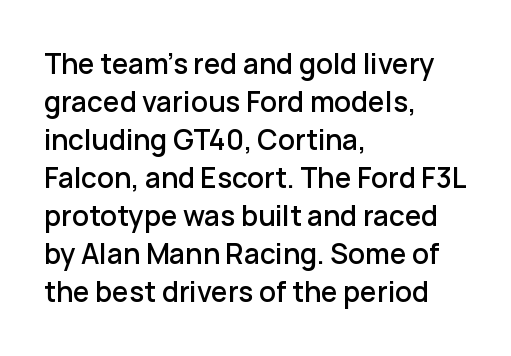
{"serif": "no", "italic": "no", "width": "normal", "stroke_contrast": "low", "x_height": "medium", "monospaced": "no", "underline": "no", "align": "left", "line_spacing": "normal", "line_spacing_ratio": 1.36, "letter_spacing": "normal", "letter_spacing_em": 0.0, "glyph_px": 28}
